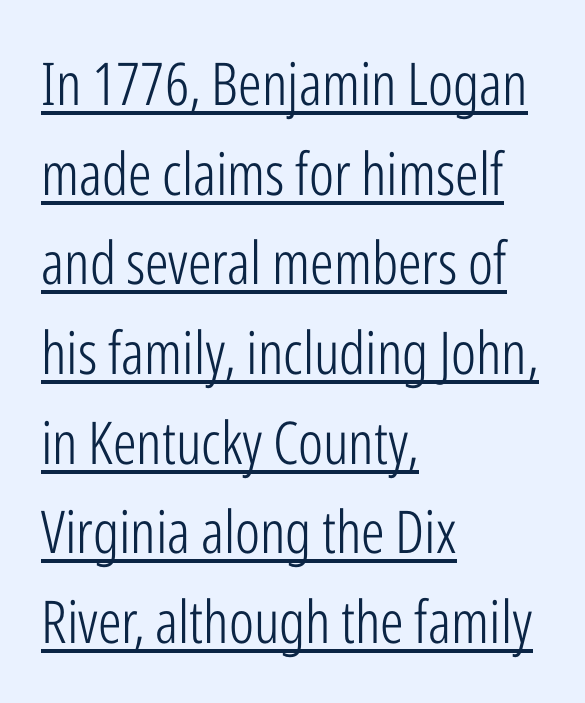
The horizontal fit of the characters is conventional and even. The strokes are not fattened; the text isn't bold. Posture: upright roman. The lines are quadded left.
